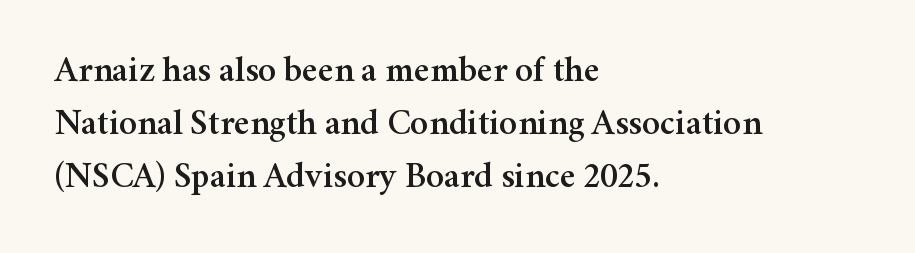
The image shows 36 px serif type, upright; set left-aligned, normal line spacing (1.47x), normal letter spacing, not underlined; medium stroke contrast and a medium x-height.
